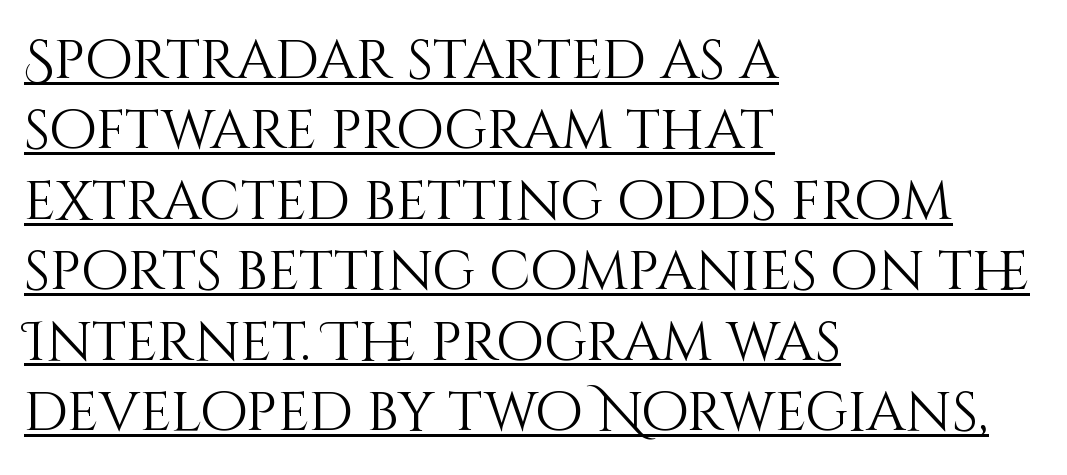
Q: Is the text bold? A: No.
Q: Is the text italic (slanted)? A: No, it is upright.
Q: Is the text underlined? A: Yes.
Q: How is the paragraph aligned? A: Left-aligned.
Q: Is the spacing between letters normal or unusually wide? A: Normal.
Q: Is the spacing between lines tight, normal or loose? A: Normal.
Q: Width (condensed, normal, or wide)? A: Normal.
Q: Stroke contrast? A: Medium.
Q: x-height? A: Large.
Q: Monospaced? A: No.
